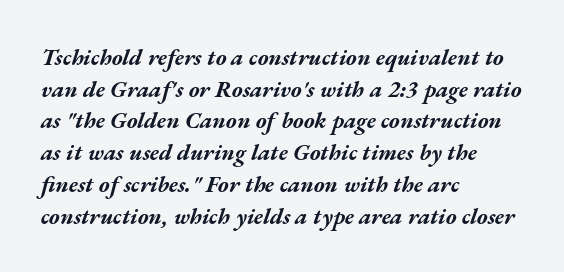
The image shows 23 px bold type, italic (leaning right); set left-aligned, normal line spacing (1.38x), normal letter spacing, not underlined.
